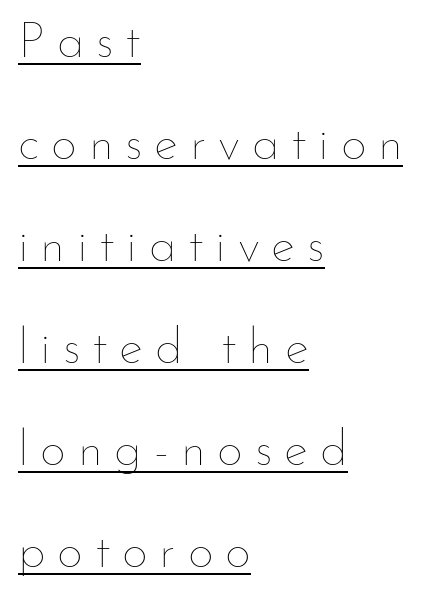
The image shows 51 px thin type, upright; set left-aligned, loose line spacing (2.0x), unusually wide letter spacing (+0.23 em), underlined; low stroke contrast and a small x-height.
